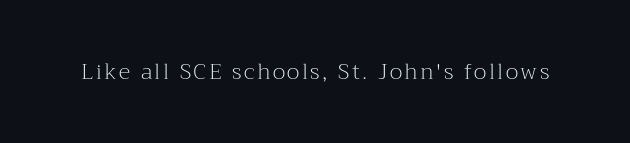
The specimen reads as upright at a glance. The face looks like a standard text weight, possibly lighter. Nobody drew a line under any word here.
